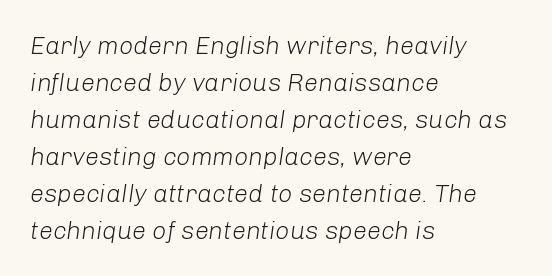
The image shows 25 px text type, italic (leaning right); set left-aligned, normal line spacing (1.48x), normal letter spacing, not underlined.
